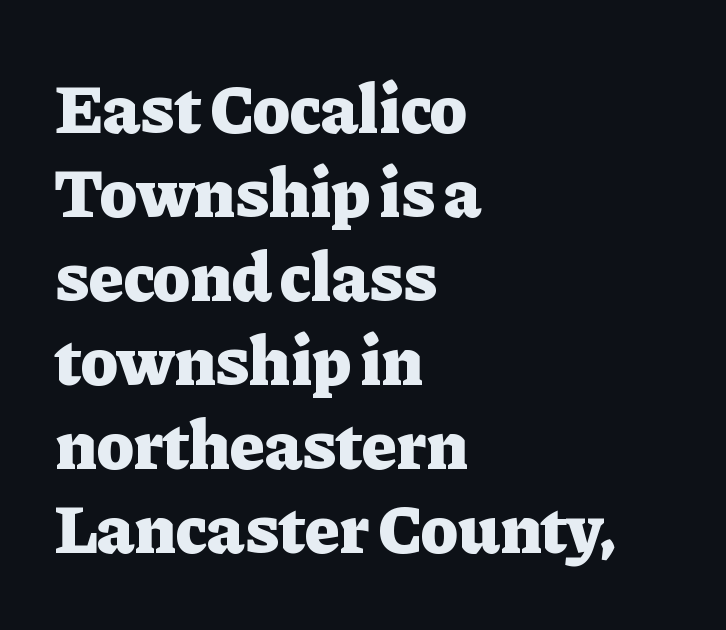
{"serif": "yes", "italic": "no", "bold": "yes", "weight": "heavy", "width": "normal", "stroke_contrast": "low", "x_height": "medium", "monospaced": "no", "underline": "no", "align": "left", "line_spacing_ratio": 1.2, "letter_spacing": "normal", "letter_spacing_em": 0.0, "glyph_px": 70}
